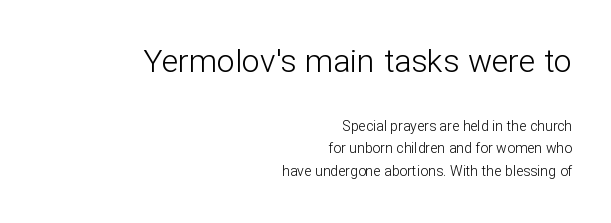
Successive baselines arrive at the customary interval. The font's upright variant was chosen for this text. Each word holds together tightly as a unit, with standard inter-letter gaps. Is the block centered? No — it sits flush against the right margin.
